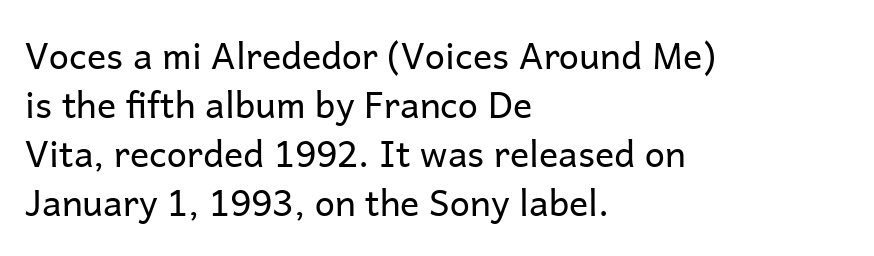
The lines sit at an ordinary, default distance from one another. The area under the type is left untouched. Visually the block forms a straight wall on the left and a jagged coastline on the right. Tracking here is standard; glyphs follow each other at the usual distance.
